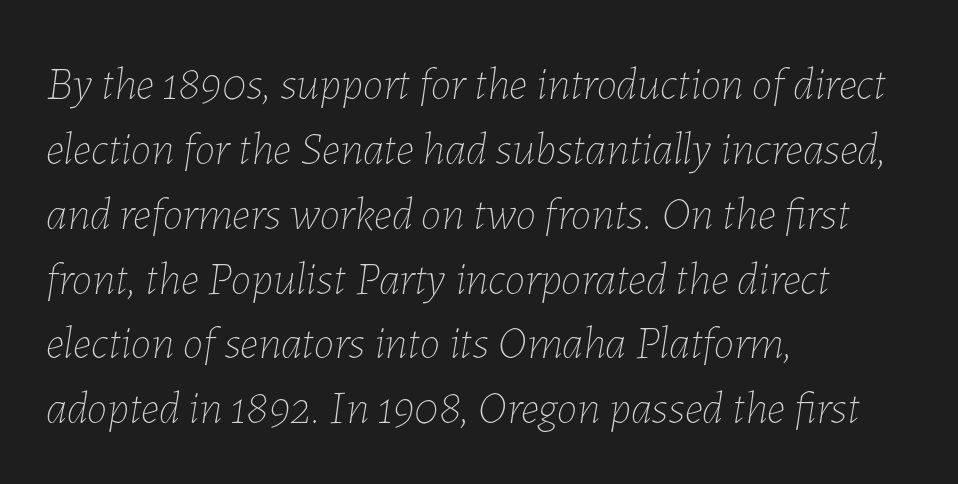
The image shows 46 px thin type, italic (leaning right); set left-aligned, normal line spacing (1.41x), normal letter spacing, not underlined; low stroke contrast and a medium x-height.
